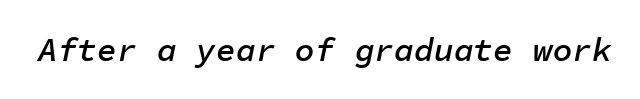
Caption: standard tracking, unaltered. A typesetter would mark this as italic. This is moderately heavy type, rendered in semibold. Words float on clear page, feet unadorned. The letters march in equal steps, a hallmark of fixed-pitch type.
